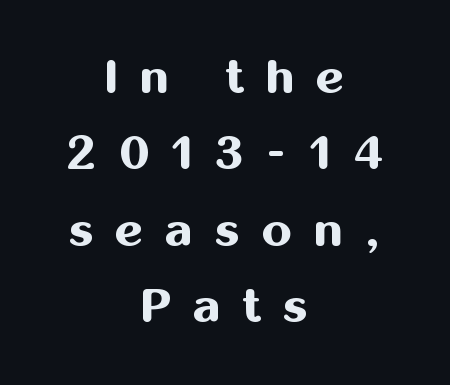
The image shows 48 px bold sans-serif type, upright; set centered, normal line spacing (1.59x), unusually wide letter spacing (+0.46 em), not underlined; medium stroke contrast and a medium x-height.
